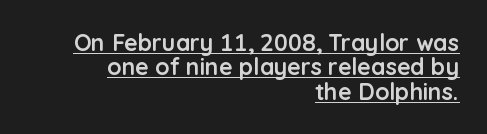
{"italic": "no", "bold": "yes", "underline": "yes", "align": "right", "line_spacing": "tight", "line_spacing_ratio": 1.06, "letter_spacing": "normal", "letter_spacing_em": 0.0, "glyph_px": 23}
